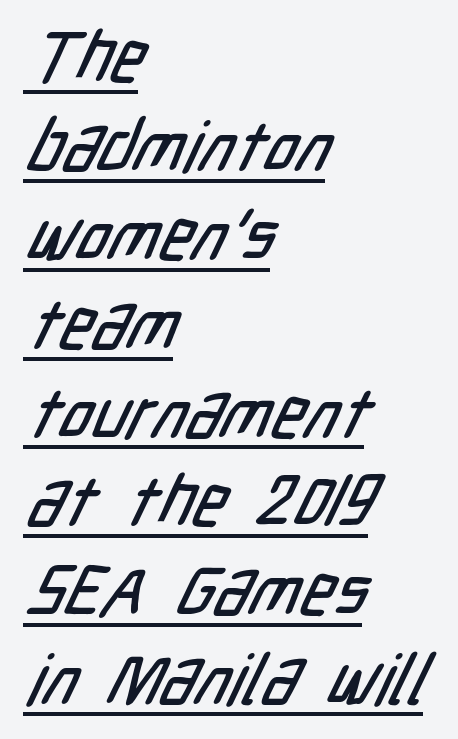
Q: Is the typeface a serif or a sans-serif typeface? A: Sans-serif.
Q: Is the text underlined? A: Yes.
Q: How is the paragraph aligned? A: Left-aligned.
Q: Is the spacing between letters normal or unusually wide? A: Normal.
Q: Is the spacing between lines tight, normal or loose? A: Normal.
Q: Width (condensed, normal, or wide)? A: Condensed.
Q: Stroke contrast? A: Low.
Q: x-height? A: Medium.
Q: Monospaced? A: No.
